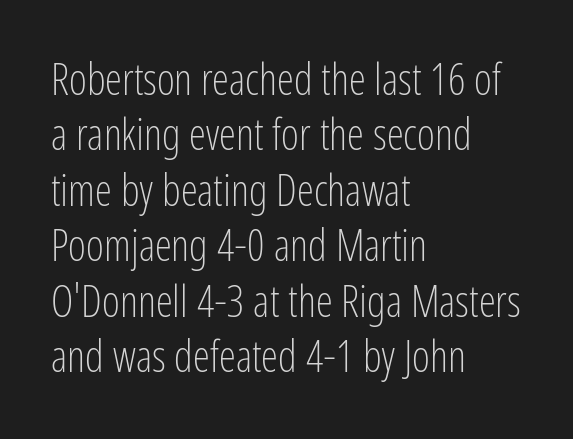
The rendering uses natural spacing where letterforms have individual widths. Is the type heavy? It reads as light-to-regular instead. The text was rendered using a sans face with plain stroke endings. The passage shown is not underscored anywhere. No italicization has been applied; the sample stays upright. Students, observe: this is what conventionally led text looks like.
